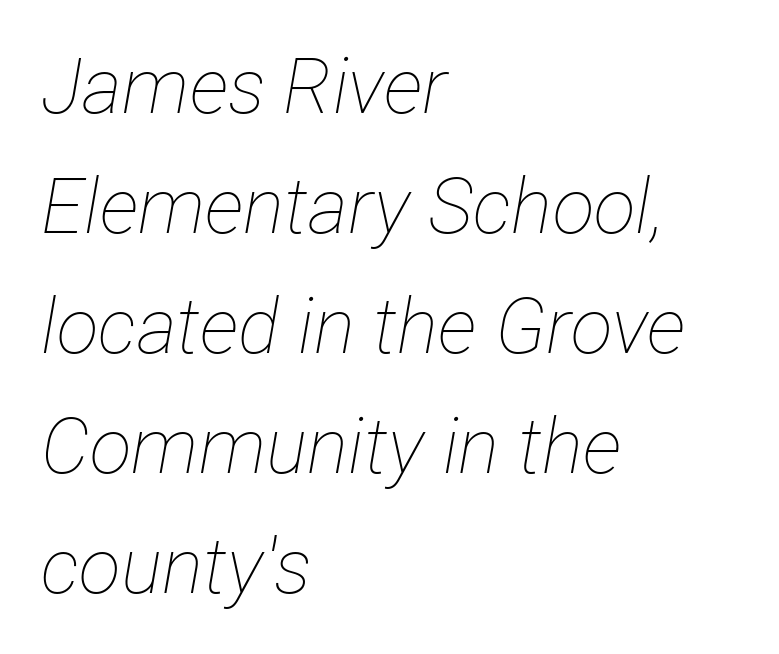
{"italic": "yes", "lean": "right", "slant_degrees": 12, "bold": "no", "weight": "thin", "width": "condensed", "stroke_contrast": "low", "x_height": "medium", "monospaced": "no", "underline": "no", "align": "left", "line_spacing": "normal", "line_spacing_ratio": 1.56, "letter_spacing": "normal", "letter_spacing_em": 0.0, "glyph_px": 77}
